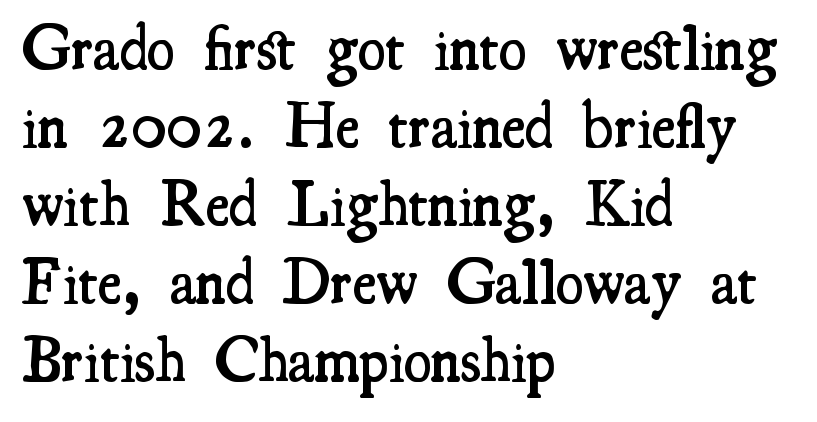
Q: Is the text bold? A: Semi-bold.
Q: Is the text italic (slanted)? A: No, it is upright.
Q: Is the typeface a serif or a sans-serif typeface? A: Serif.
Q: Is the text underlined? A: No.
Q: How is the paragraph aligned? A: Left-aligned.
Q: Is the spacing between letters normal or unusually wide? A: Normal.
Q: Width (condensed, normal, or wide)? A: Condensed.
Q: Stroke contrast? A: Medium.
Q: x-height? A: Small.
Q: Monospaced? A: No.
